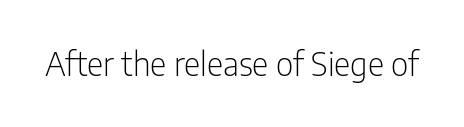
{"serif": "no", "italic": "no", "bold": "no", "weight": "light", "width": "condensed", "stroke_contrast": "low", "x_height": "medium", "monospaced": "no", "underline": "no", "letter_spacing": "normal", "letter_spacing_em": 0.0, "glyph_px": 32}
